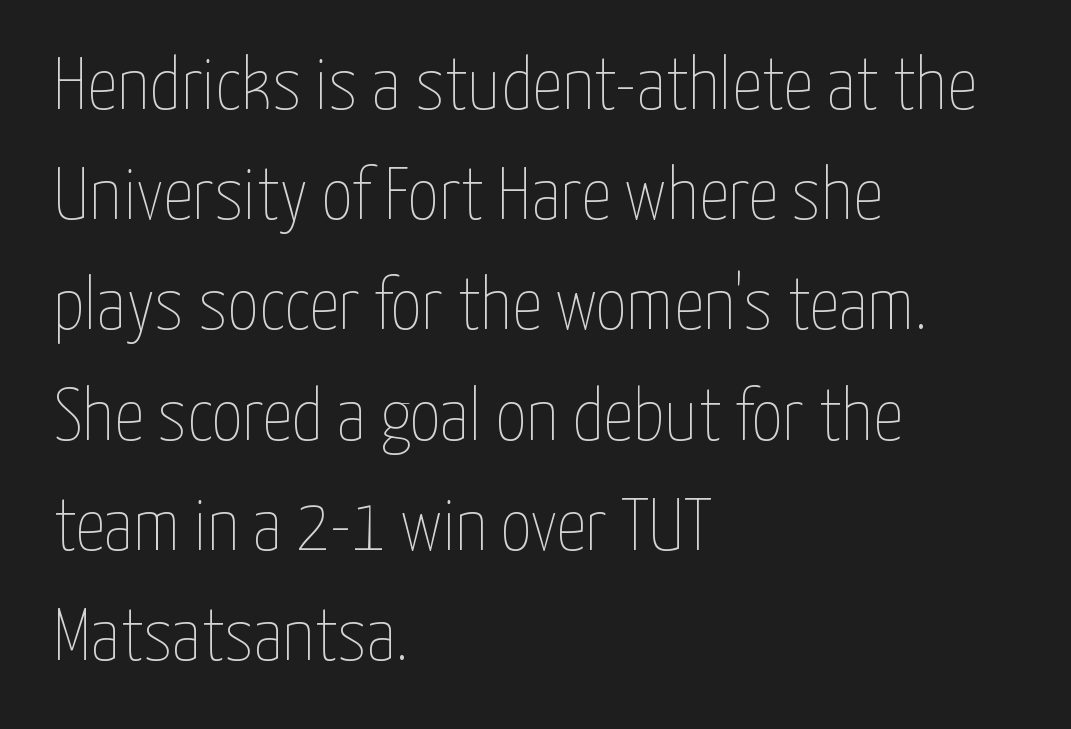
{"italic": "no", "bold": "no", "weight": "thin", "width": "condensed", "stroke_contrast": "low", "x_height": "medium", "monospaced": "no", "underline": "no", "align": "left", "line_spacing": "normal", "line_spacing_ratio": 1.47, "letter_spacing": "normal", "letter_spacing_em": 0.0, "glyph_px": 75}
